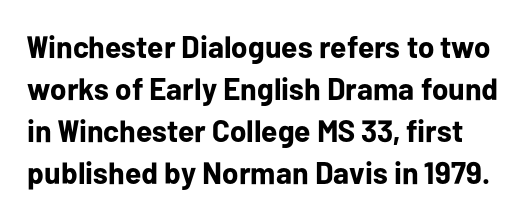
Q: Is the text bold? A: Yes.
Q: Is the text italic (slanted)? A: No, it is upright.
Q: Is the typeface a serif or a sans-serif typeface? A: Sans-serif.
Q: Is the text underlined? A: No.
Q: Is the spacing between letters normal or unusually wide? A: Normal.
Q: Is the spacing between lines tight, normal or loose? A: Normal.
Q: Width (condensed, normal, or wide)? A: Normal.
Q: Stroke contrast? A: Low.
Q: x-height? A: Medium.
Q: Monospaced? A: No.
